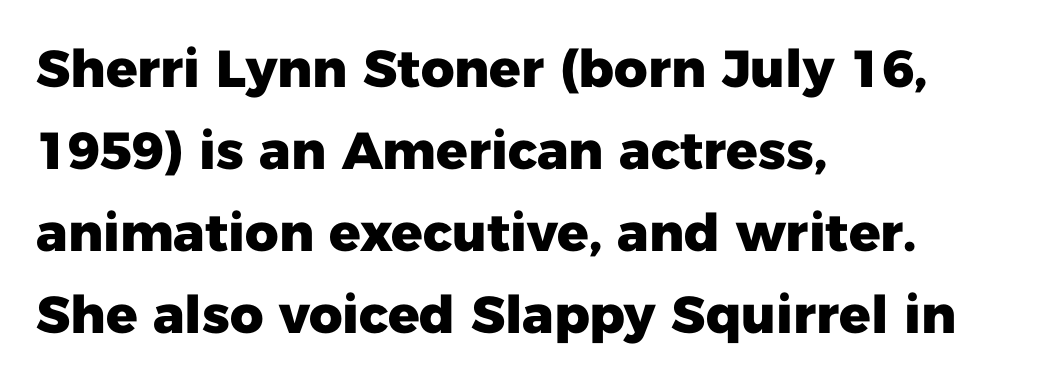
Q: Is the text bold? A: Yes.
Q: Is the text italic (slanted)? A: No, it is upright.
Q: Is the typeface a serif or a sans-serif typeface? A: Sans-serif.
Q: Is the text underlined? A: No.
Q: How is the paragraph aligned? A: Left-aligned.
Q: Is the spacing between letters normal or unusually wide? A: Normal.
Q: Is the spacing between lines tight, normal or loose? A: Normal.
Q: Width (condensed, normal, or wide)? A: Normal.
Q: Stroke contrast? A: Low.
Q: x-height? A: Medium.
Q: Monospaced? A: No.
